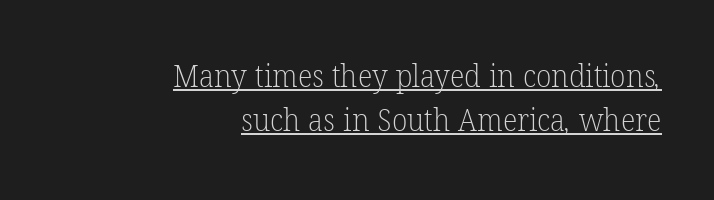
Q: Is the text bold? A: No.
Q: Is the typeface a serif or a sans-serif typeface? A: Serif.
Q: Is the text underlined? A: Yes.
Q: How is the paragraph aligned? A: Right-aligned.
Q: Is the spacing between letters normal or unusually wide? A: Normal.
Q: Is the spacing between lines tight, normal or loose? A: Normal.
Q: Width (condensed, normal, or wide)? A: Normal.
Q: Stroke contrast? A: Low.
Q: x-height? A: Medium.
Q: Monospaced? A: No.
